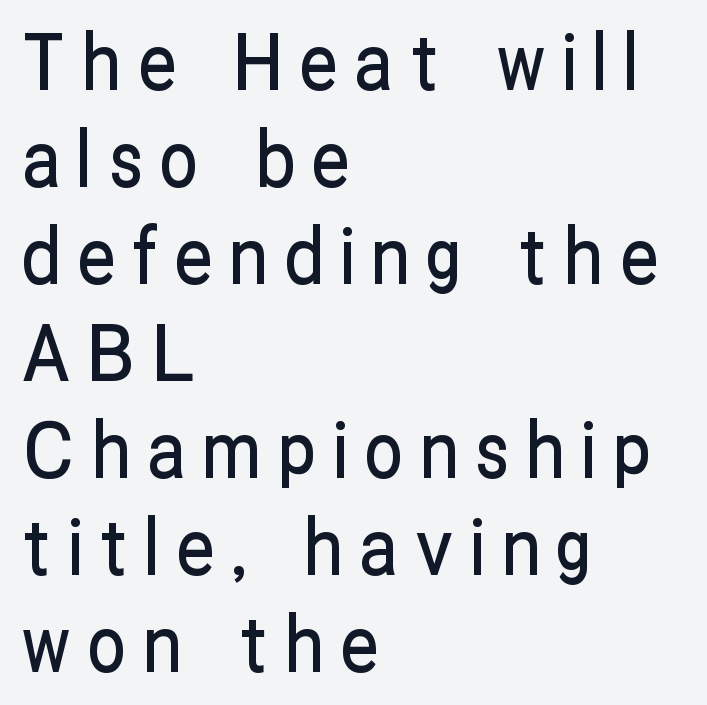
{"serif": "no", "italic": "no", "width": "condensed", "stroke_contrast": "low", "x_height": "medium", "monospaced": "no", "underline": "no", "align": "left", "line_spacing": "normal", "line_spacing_ratio": 1.26, "letter_spacing": "wide", "letter_spacing_em": 0.22, "glyph_px": 77}
